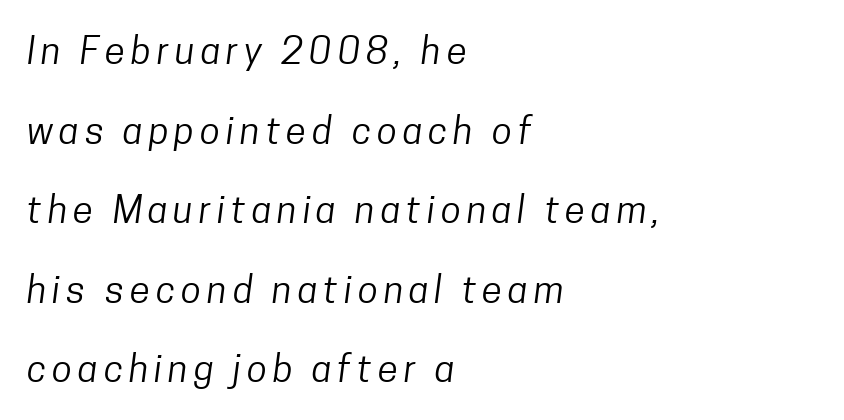
{"serif": "no", "bold": "no", "weight": "regular", "width": "condensed", "stroke_contrast": "low", "x_height": "medium", "monospaced": "no", "underline": "no", "align": "left", "line_spacing": "loose", "line_spacing_ratio": 2.15, "glyph_px": 37}
